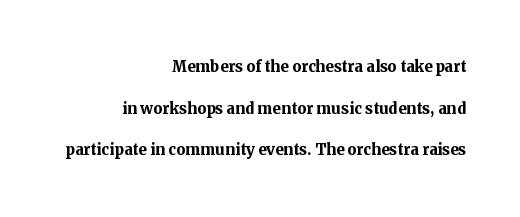
These lines carry a lot of weight — the face is fully bold. Do the letters lean? They stand straight. Is the letter spacing exaggerated? No — it looks like the ordinary default. Which margin do the lines hug? The right one — the left edge is uneven. Descenders are the only things crossing below the line. Each new line begins a long way beneath the previous one.
